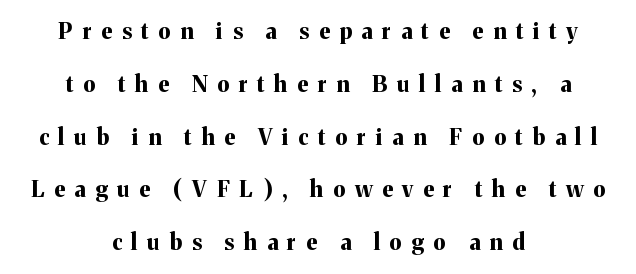
The image shows 22 px bold type, upright; set centered, loose line spacing (2.4x), unusually wide letter spacing (+0.45 em), not underlined.
